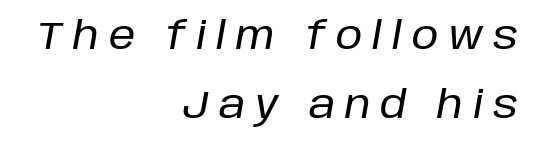
The image shows 38 px text type, italic (leaning right); set right-aligned, line spacing 1.81x, unusually wide letter spacing (+0.26 em), not underlined; low stroke contrast and a large x-height.
